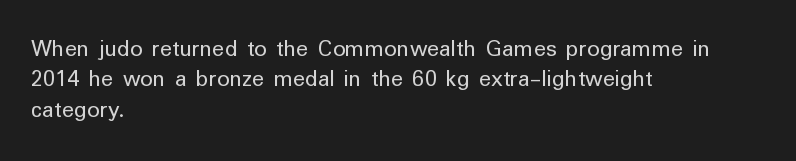
{"italic": "no", "bold": "no", "underline": "no", "align": "left", "line_spacing_ratio": 1.22, "letter_spacing": "normal", "letter_spacing_em": 0.0, "glyph_px": 25}
